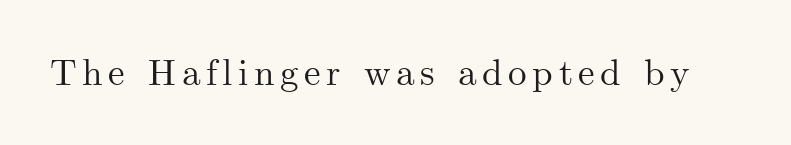
Q: Is the text italic (slanted)? A: No, it is upright.
Q: Is the typeface a serif or a sans-serif typeface? A: Serif.
Q: Is the text underlined? A: No.
Q: Width (condensed, normal, or wide)? A: Normal.
Q: Stroke contrast? A: Medium.
Q: x-height? A: Small.
Q: Monospaced? A: No.
